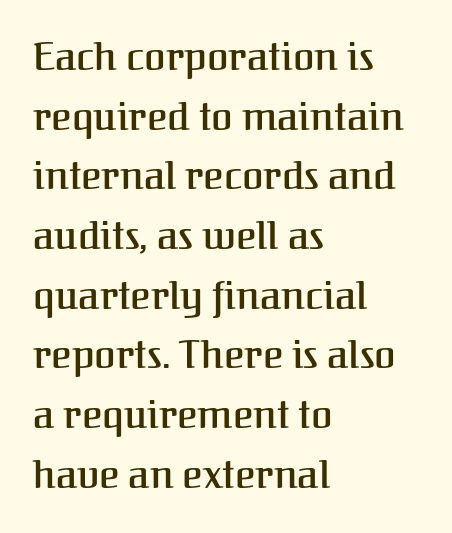
The image shows 39 px serif type, upright; set left-aligned, normal line spacing (1.53x), normal letter spacing, not underlined; medium stroke contrast and a medium x-height.
